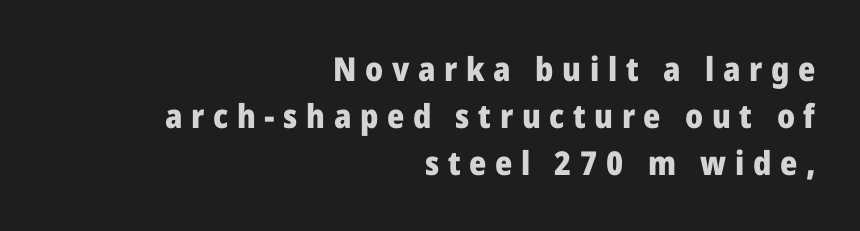
The image shows 33 px heavy sans-serif type, upright; set right-aligned, normal line spacing (1.43x), unusually wide letter spacing (+0.26 em), not underlined; low stroke contrast and a medium x-height.
